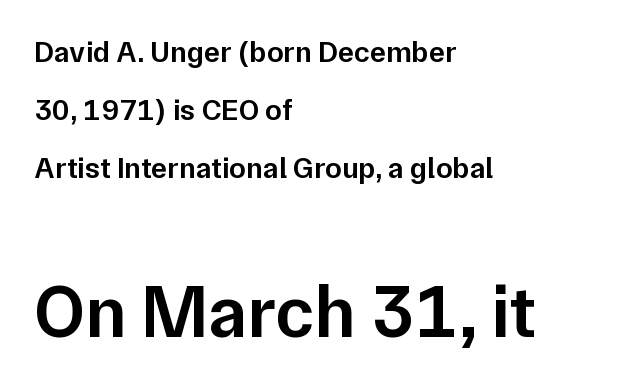
Q: Is the text bold? A: Semi-bold.
Q: Is the text italic (slanted)? A: No, it is upright.
Q: Is the typeface a serif or a sans-serif typeface? A: Sans-serif.
Q: Is the text underlined? A: No.
Q: How is the paragraph aligned? A: Left-aligned.
Q: Is the spacing between letters normal or unusually wide? A: Normal.
Q: Is the spacing between lines tight, normal or loose? A: Loose.
Q: Which block of text is set in a larger size, the first (top) or the second (bottom)? A: The second (bottom) one.
Q: Width (condensed, normal, or wide)? A: Normal.
Q: Stroke contrast? A: Low.
Q: x-height? A: Medium.
Q: Monospaced? A: No.
